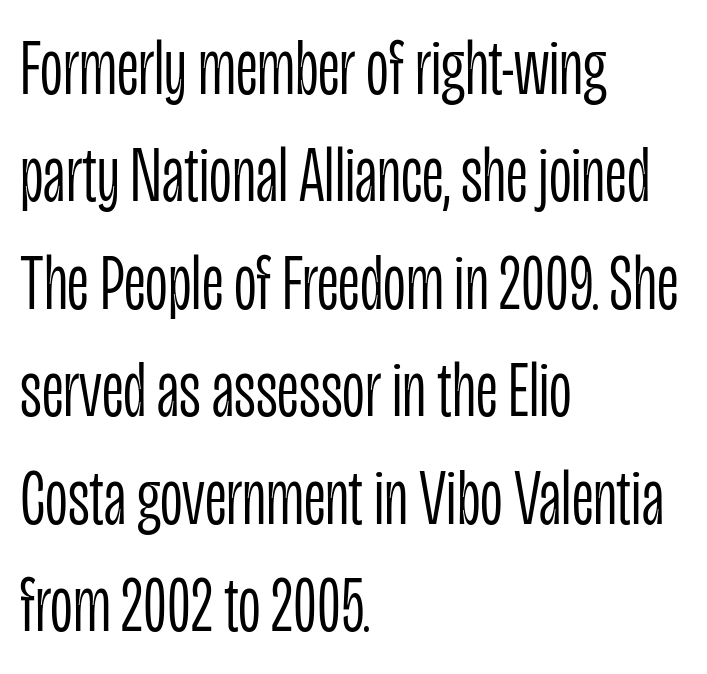
{"serif": "no", "italic": "no", "bold": "no", "weight": "light", "width": "condensed", "stroke_contrast": "low", "x_height": "large", "monospaced": "no", "underline": "no", "align": "left", "line_spacing": "normal", "line_spacing_ratio": 1.36, "letter_spacing": "normal", "letter_spacing_em": 0.0, "glyph_px": 79}
